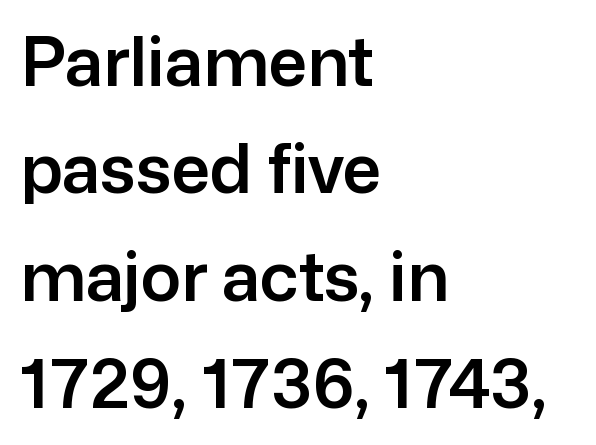
The image shows 68 px sans-serif type, upright; set left-aligned, normal line spacing (1.58x), normal letter spacing, not underlined; low stroke contrast and a medium x-height.
